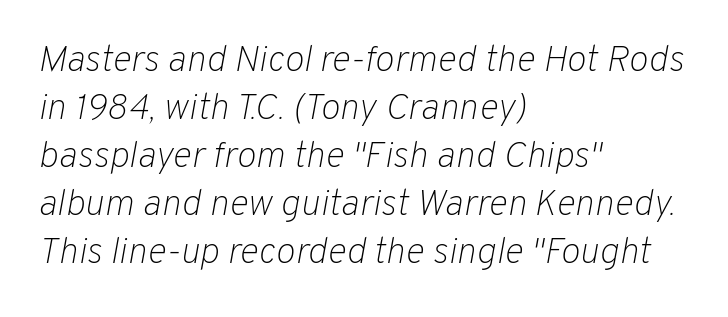
The image shows 37 px light type, italic (leaning right); set left-aligned, normal line spacing (1.3x), normal letter spacing, not underlined; low stroke contrast and a medium x-height.
